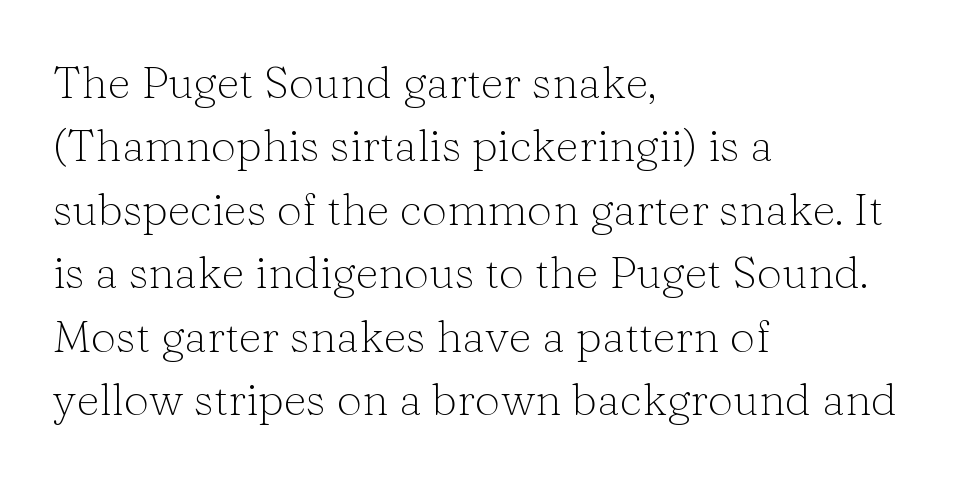
Q: Is the text bold? A: No.
Q: Is the text italic (slanted)? A: No, it is upright.
Q: Is the typeface a serif or a sans-serif typeface? A: Serif.
Q: Is the text underlined? A: No.
Q: How is the paragraph aligned? A: Left-aligned.
Q: Is the spacing between letters normal or unusually wide? A: Normal.
Q: Is the spacing between lines tight, normal or loose? A: Normal.
Q: Width (condensed, normal, or wide)? A: Normal.
Q: Stroke contrast? A: Low.
Q: x-height? A: Medium.
Q: Monospaced? A: No.
